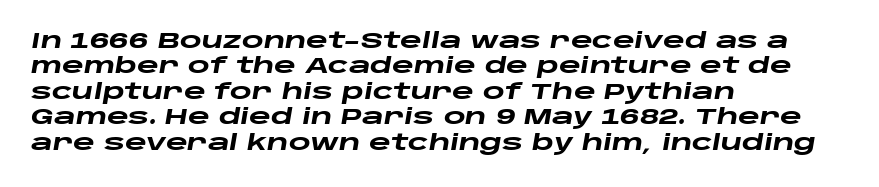
Q: Is the text bold? A: Yes.
Q: Is the text italic (slanted)? A: Yes, it leans right by about 10 degrees.
Q: Is the text underlined? A: No.
Q: How is the paragraph aligned? A: Left-aligned.
Q: Is the spacing between letters normal or unusually wide? A: Normal.
